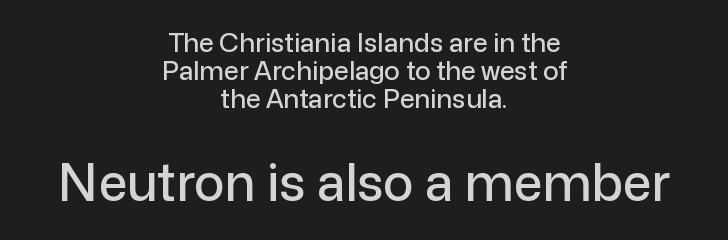
Q: Is the text italic (slanted)? A: No, it is upright.
Q: Is the typeface a serif or a sans-serif typeface? A: Sans-serif.
Q: Is the text underlined? A: No.
Q: How is the paragraph aligned? A: Centered.
Q: Is the spacing between letters normal or unusually wide? A: Normal.
Q: Is the spacing between lines tight, normal or loose? A: Tight.
Q: Which block of text is set in a larger size, the first (top) or the second (bottom)? A: The second (bottom) one.
Q: Width (condensed, normal, or wide)? A: Normal.
Q: Stroke contrast? A: Low.
Q: x-height? A: Medium.
Q: Monospaced? A: No.
